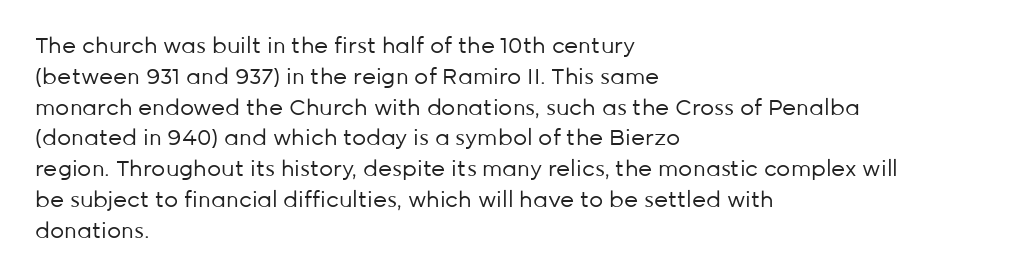
Summary of vertical rhythm: regular, with standard interline spacing. Short note: letters normally spaced. The font's upright variant was chosen for this text. Casual observation: everything's shoved over to the left.
